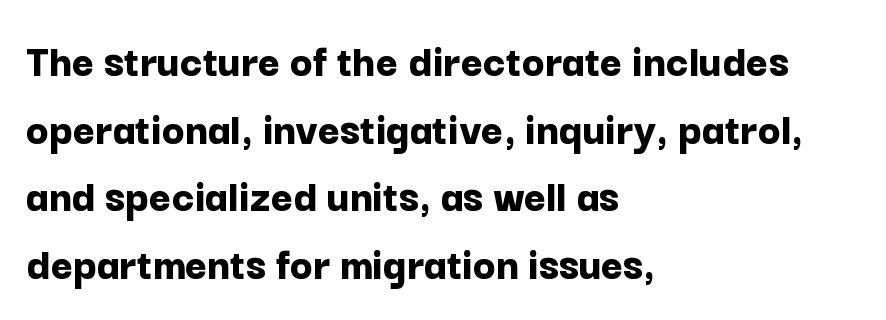
The image shows 47 px bold sans-serif type, upright; set left-aligned, normal line spacing (1.44x), normal letter spacing, not underlined; low stroke contrast and a medium x-height.
